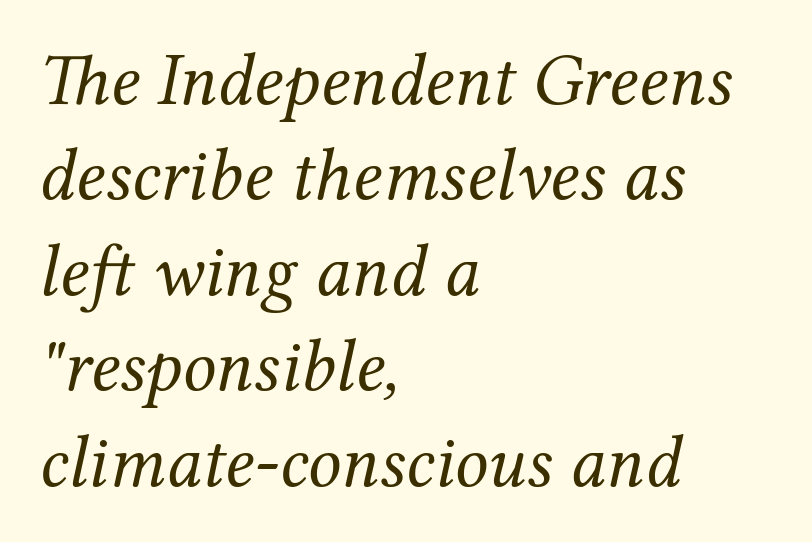
{"serif": "yes", "italic": "yes", "lean": "right", "slant_degrees": 12, "bold": "no", "weight": "regular", "width": "normal", "stroke_contrast": "medium", "x_height": "medium", "monospaced": "no", "underline": "no", "align": "left", "line_spacing": "normal", "line_spacing_ratio": 1.29, "letter_spacing": "normal", "letter_spacing_em": 0.0, "glyph_px": 74}
